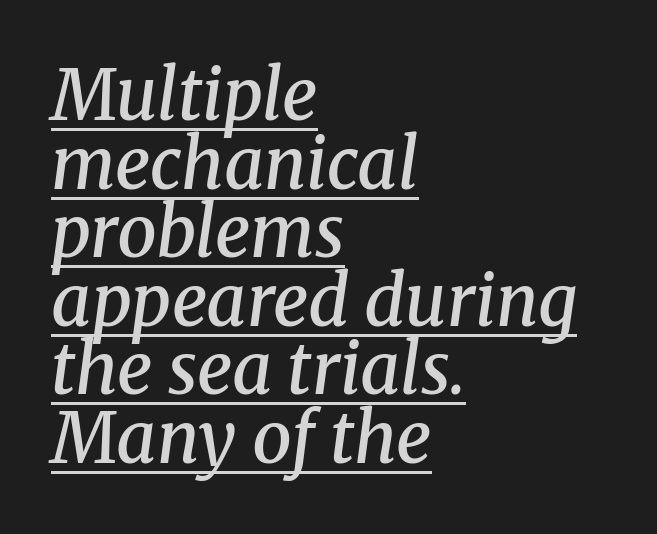
The image shows 70 px semibold serif type, italic (leaning right); set left-aligned, tight line spacing (0.98x), normal letter spacing, underlined; medium stroke contrast and a medium x-height.
